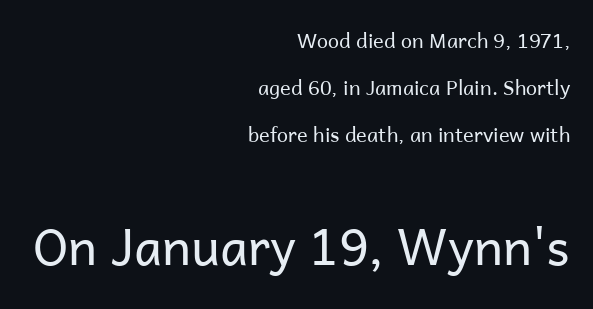
Q: Is the text bold? A: No.
Q: Is the text italic (slanted)? A: No, it is upright.
Q: Is the typeface a serif or a sans-serif typeface? A: Sans-serif.
Q: Is the text underlined? A: No.
Q: How is the paragraph aligned? A: Right-aligned.
Q: Is the spacing between letters normal or unusually wide? A: Normal.
Q: Is the spacing between lines tight, normal or loose? A: Loose.
Q: Which block of text is set in a larger size, the first (top) or the second (bottom)? A: The second (bottom) one.
Q: Width (condensed, normal, or wide)? A: Normal.
Q: Stroke contrast? A: Low.
Q: x-height? A: Medium.
Q: Monospaced? A: No.
